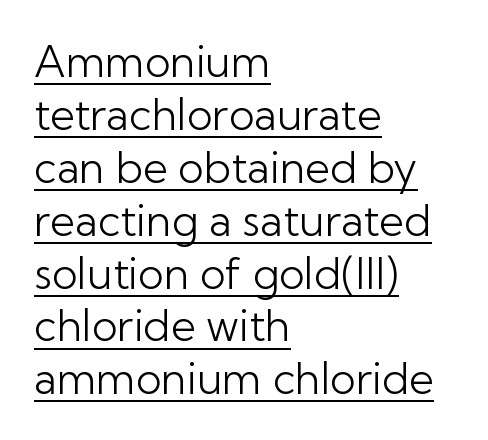
In terms of letterform style, serifs are entirely absent. How are the letters spaced? Ordinarily, with no added tracking. The rendered words wear a rule along their underside. No extra ink here — the face is not bold.
